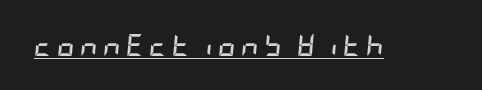
{"italic": "yes", "lean": "right", "slant_degrees": 5, "bold": "yes", "underline": "yes", "letter_spacing": "wide", "letter_spacing_em": 0.23, "glyph_px": 22}
